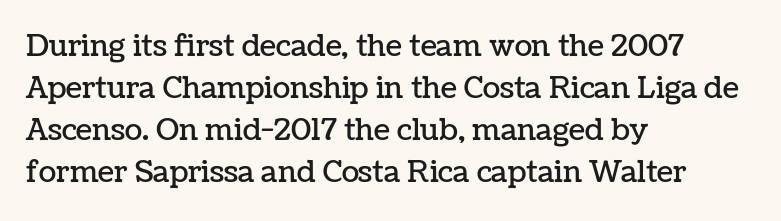
Q: Is the text italic (slanted)? A: No, it is upright.
Q: Is the text underlined? A: No.
Q: How is the paragraph aligned? A: Left-aligned.
Q: Is the spacing between letters normal or unusually wide? A: Normal.
Q: Is the spacing between lines tight, normal or loose? A: Normal.
Q: Width (condensed, normal, or wide)? A: Normal.
Q: Stroke contrast? A: Low.
Q: x-height? A: Medium.
Q: Monospaced? A: No.
